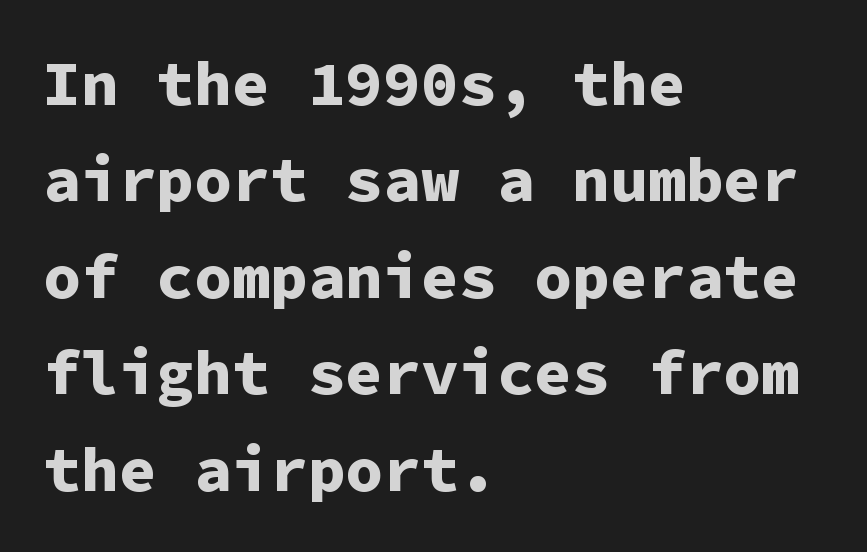
Unmarked baselines from the first word to the last. These words are printed bold, with thick strokes throughout. Do the characters align in a grid? Yes, the font is monospaced. Caption: standard tracking, unaltered. You can tell it's not italic because the verticals are truly vertical.
